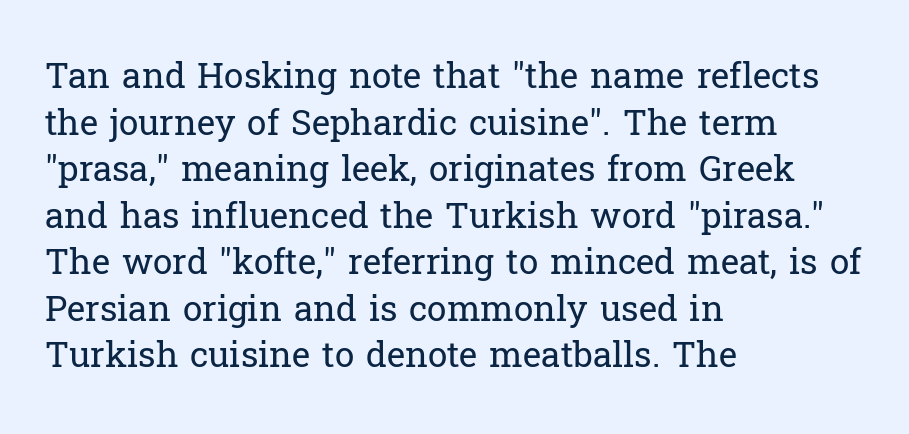
The image shows 35 px regular-weight serif type, upright; set left-aligned, normal line spacing (1.33x), normal letter spacing, not underlined; low stroke contrast and a medium x-height.
